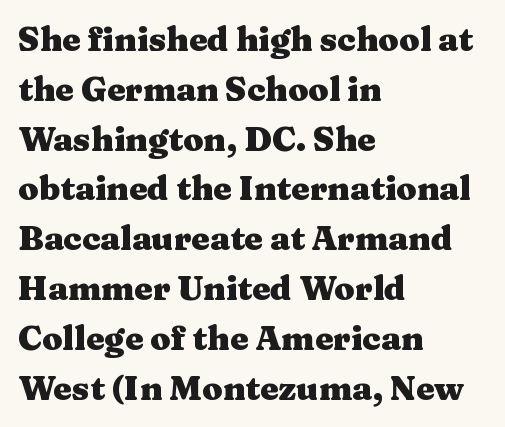
{"serif": "yes", "italic": "no", "bold": "yes", "weight": "heavy", "width": "wide", "stroke_contrast": "medium", "x_height": "medium", "monospaced": "no", "underline": "no", "align": "left", "line_spacing": "normal", "line_spacing_ratio": 1.51, "letter_spacing": "normal", "letter_spacing_em": 0.0, "glyph_px": 33}
